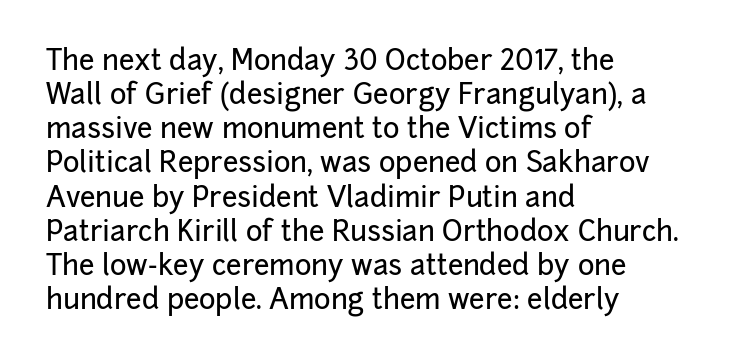
{"serif": "no", "italic": "no", "width": "normal", "stroke_contrast": "low", "x_height": "medium", "monospaced": "no", "underline": "no", "align": "left", "line_spacing_ratio": 1.22, "letter_spacing": "normal", "letter_spacing_em": 0.0, "glyph_px": 28}
